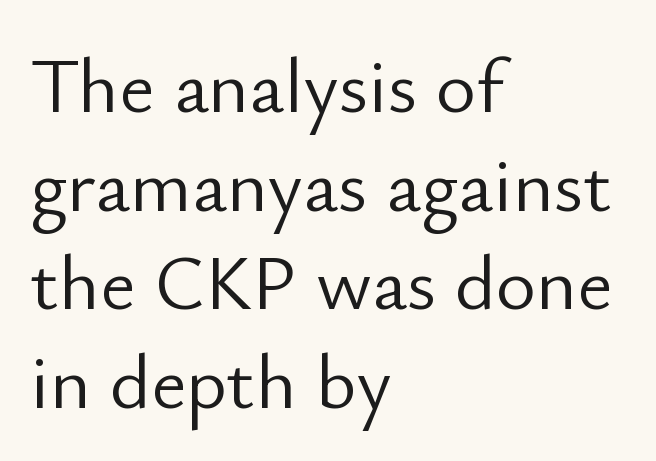
A typesetter would label this face a sans. Just letters on the line, the space beneath them empty. The rendering keeps characters at their native spacing. Every row of glyphs begins at an identical x-position on the left. Spacing verdict: proportional, widths tailored to each character. Weight: not bold — regular or lighter.
